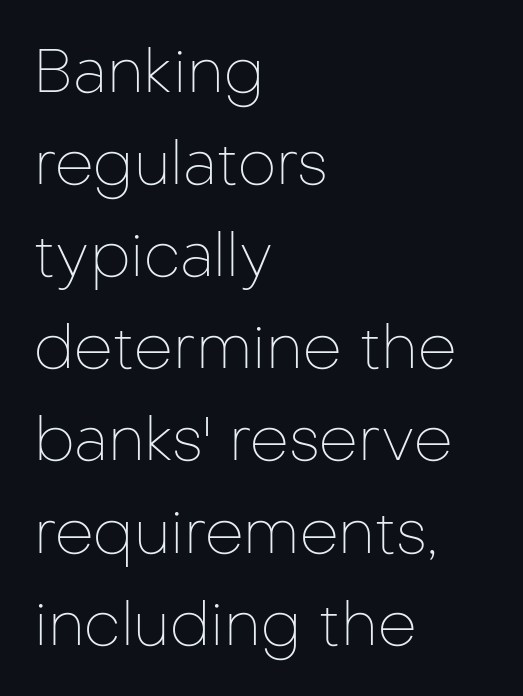
The image shows 61 px thin sans-serif type, upright; set left-aligned, normal line spacing (1.51x), normal letter spacing, not underlined; low stroke contrast and a medium x-height.
